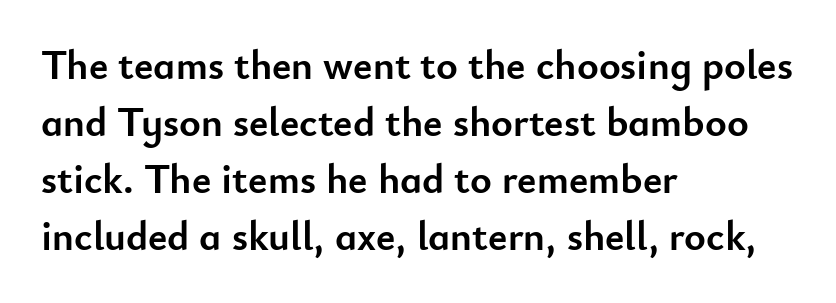
Q: Is the text bold? A: Yes.
Q: Is the text italic (slanted)? A: No, it is upright.
Q: Is the typeface a serif or a sans-serif typeface? A: Sans-serif.
Q: Is the text underlined? A: No.
Q: How is the paragraph aligned? A: Left-aligned.
Q: Is the spacing between letters normal or unusually wide? A: Normal.
Q: Is the spacing between lines tight, normal or loose? A: Normal.
Q: Width (condensed, normal, or wide)? A: Normal.
Q: Stroke contrast? A: Low.
Q: x-height? A: Small.
Q: Monospaced? A: No.
